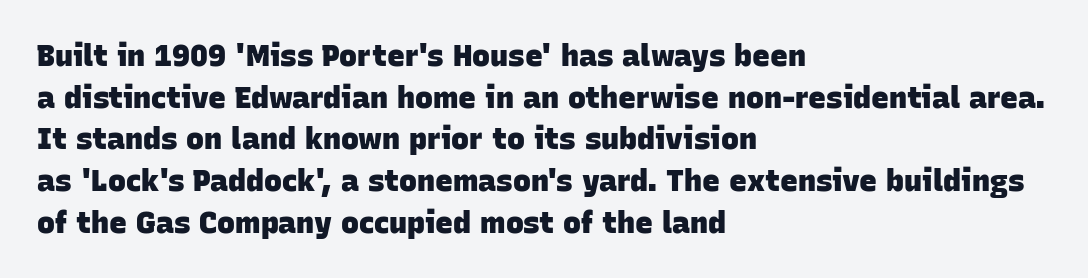
The image shows 30 px heavy sans-serif type; set left-aligned, normal line spacing (1.39x), normal letter spacing, not underlined; low stroke contrast and a large x-height.
